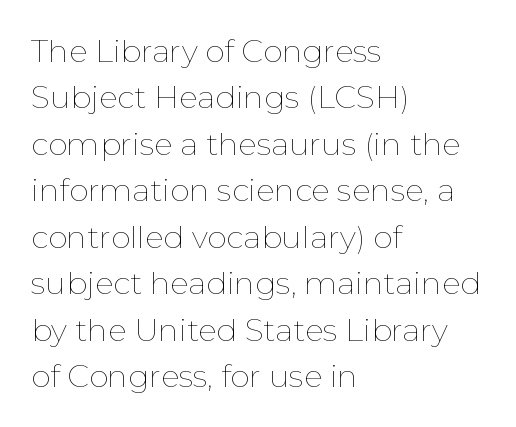
Q: Is the text bold? A: No.
Q: Is the text italic (slanted)? A: No, it is upright.
Q: Is the text underlined? A: No.
Q: How is the paragraph aligned? A: Left-aligned.
Q: Is the spacing between letters normal or unusually wide? A: Normal.
Q: Is the spacing between lines tight, normal or loose? A: Normal.
Q: Width (condensed, normal, or wide)? A: Normal.
Q: Stroke contrast? A: Low.
Q: x-height? A: Medium.
Q: Monospaced? A: No.
